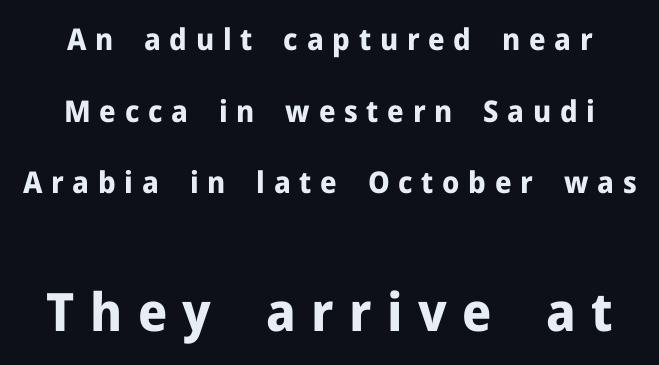
The image shows 53 px bold sans-serif type, upright; set loose line spacing (2.39x), unusually wide letter spacing (+0.29 em), not underlined; the second (bottom) block is 1.77x larger; low stroke contrast and a medium x-height.
